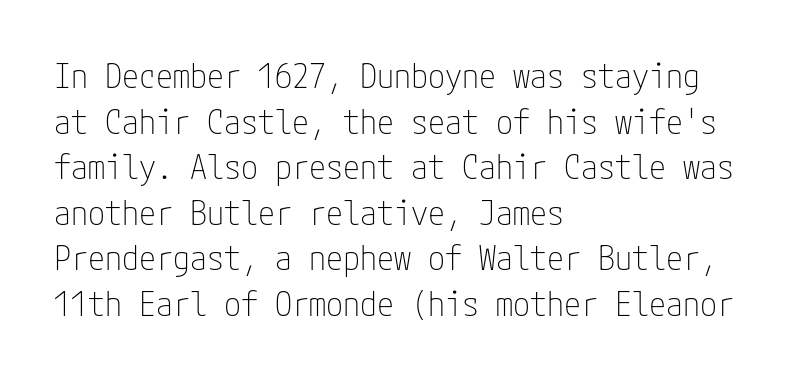
Q: Is the text bold? A: No.
Q: Is the text italic (slanted)? A: No, it is upright.
Q: Is the typeface a serif or a sans-serif typeface? A: Sans-serif.
Q: Is the text underlined? A: No.
Q: How is the paragraph aligned? A: Left-aligned.
Q: Is the spacing between letters normal or unusually wide? A: Normal.
Q: Is the spacing between lines tight, normal or loose? A: Normal.
Q: Width (condensed, normal, or wide)? A: Condensed.
Q: Stroke contrast? A: Low.
Q: x-height? A: Medium.
